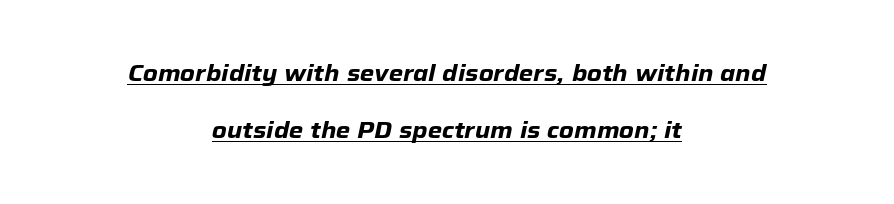
The image shows 23 px bold type, italic (leaning right); set centered, loose line spacing (2.5x), normal letter spacing, underlined.
